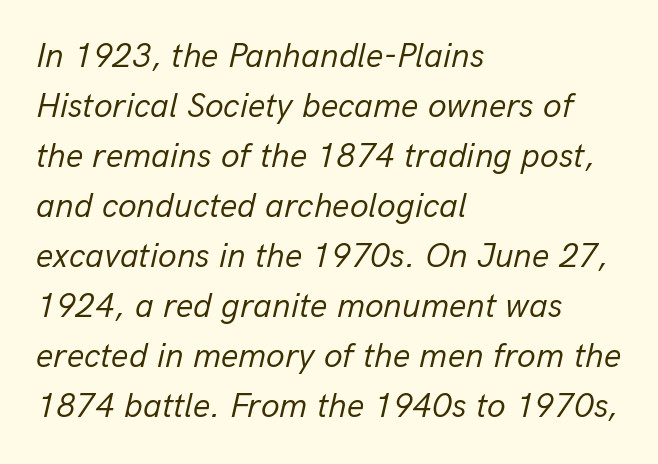
The characters are drawn with everyday or finer stroke widths. Horizontal bands of white between lines are of average thickness. The face used here is proportionally spaced, like ordinary book or web type. The face used here is rendered with its standard letterfit.
